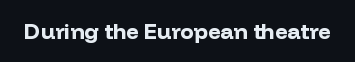
Short note: letters normally spaced. Words float on clear page, feet unadorned. The letters stand upright; this is a roman face. Heavy, bold letterforms.
